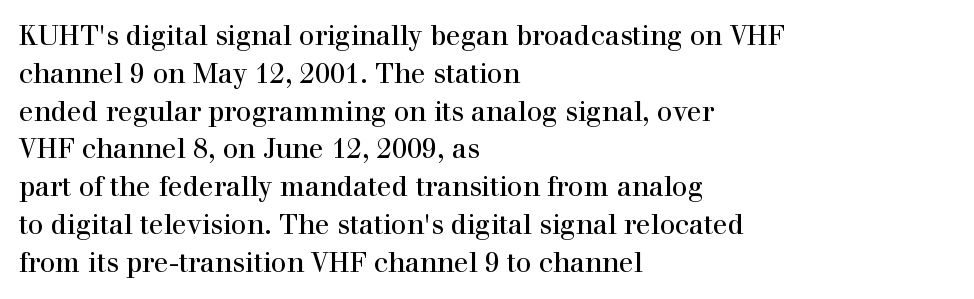
The image shows 27 px text type, upright; set left-aligned, normal line spacing (1.4x), normal letter spacing, not underlined.
